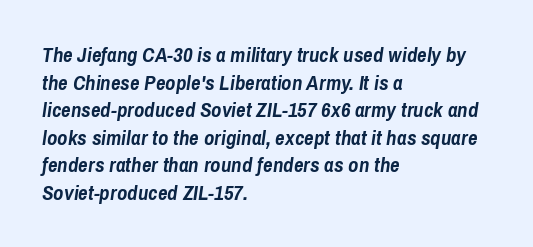
Q: Is the text bold? A: Yes.
Q: Is the text italic (slanted)? A: Yes, it leans right by about 8 degrees.
Q: Is the text underlined? A: No.
Q: How is the paragraph aligned? A: Left-aligned.
Q: Is the spacing between letters normal or unusually wide? A: Normal.
Q: Is the spacing between lines tight, normal or loose? A: Normal.
